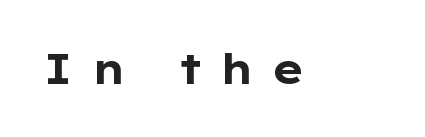
Q: Is the text bold? A: Yes.
Q: Is the text italic (slanted)? A: No, it is upright.
Q: Is the typeface a serif or a sans-serif typeface? A: Sans-serif.
Q: Is the text underlined? A: No.
Q: Is the spacing between letters normal or unusually wide? A: Unusually wide.
Q: Width (condensed, normal, or wide)? A: Wide.
Q: Stroke contrast? A: Low.
Q: x-height? A: Medium.
Q: Monospaced? A: No.
